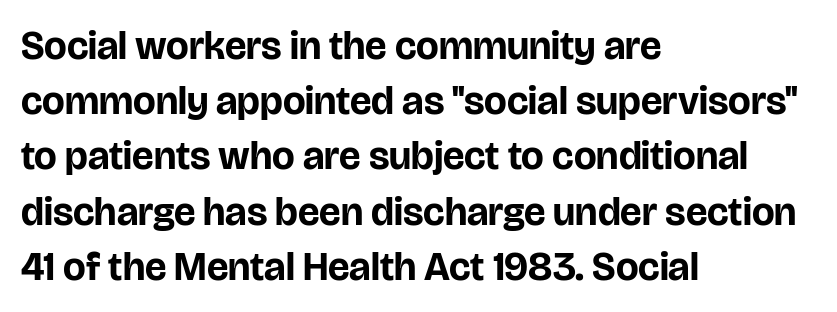
The image shows 40 px bold sans-serif type, upright; set left-aligned, normal line spacing (1.38x), normal letter spacing, not underlined; low stroke contrast and a large x-height.
